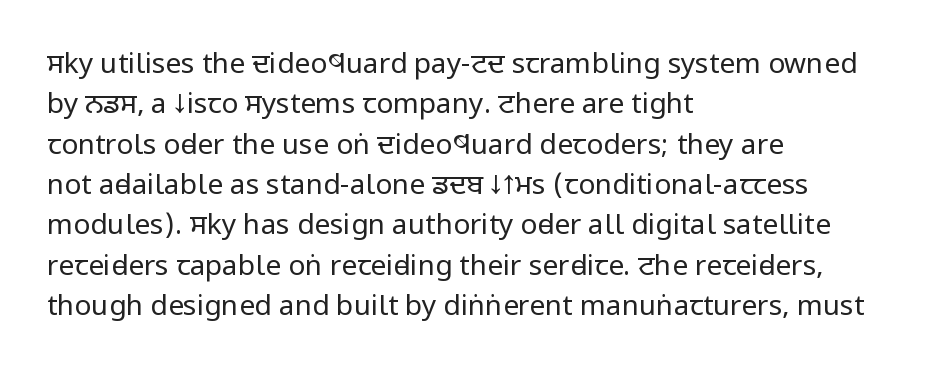
Think of a printed novel: that variable character pitch is what you see here. Lines of text with bare space underneath. The paragraph has a hard left edge and a soft right edge. Line spacing here is normal. The lettering stays uniformly vertical, giving the passage a roman look. No feet cap the strokes, marking this as sans-serif type.
